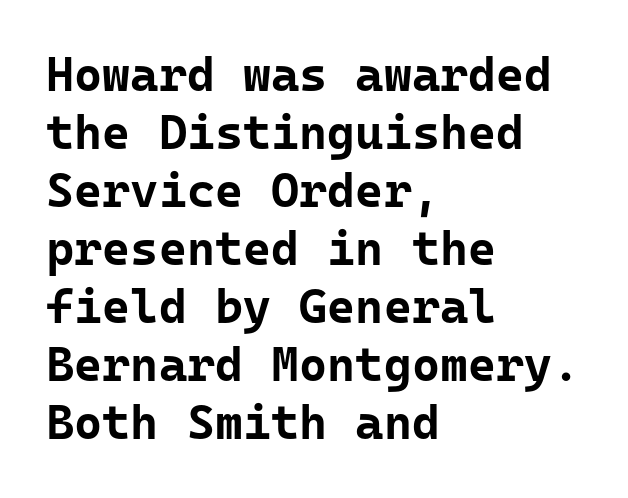
Q: Is the text bold? A: Yes.
Q: Is the text italic (slanted)? A: No, it is upright.
Q: Is the typeface a serif or a sans-serif typeface? A: Sans-serif.
Q: Is the text underlined? A: No.
Q: How is the paragraph aligned? A: Left-aligned.
Q: Is the spacing between letters normal or unusually wide? A: Normal.
Q: Width (condensed, normal, or wide)? A: Normal.
Q: Stroke contrast? A: Low.
Q: x-height? A: Medium.
Q: Monospaced? A: Yes.
